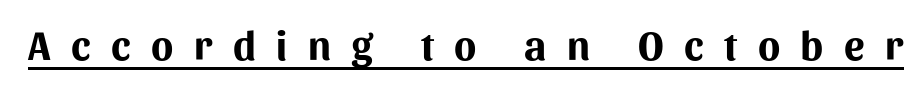
Each letter keeps its own natural width here, so spacing adapts to shape. Look at the bottom of the vertical strokes: they stop flat, with no serifs. As a designer I'd log this as weight 700, bold. The face used here is rendered with a markedly widened letterfit. Honestly, the underline is the first thing you notice here.
